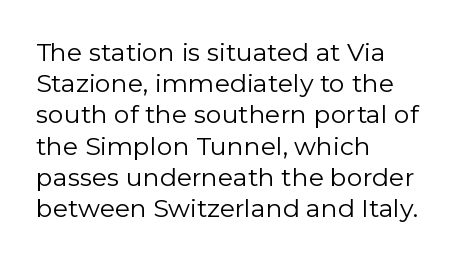
{"italic": "no", "bold": "no", "underline": "no", "align": "left", "line_spacing": "normal", "line_spacing_ratio": 1.25, "letter_spacing": "normal", "letter_spacing_em": 0.0, "glyph_px": 25}
